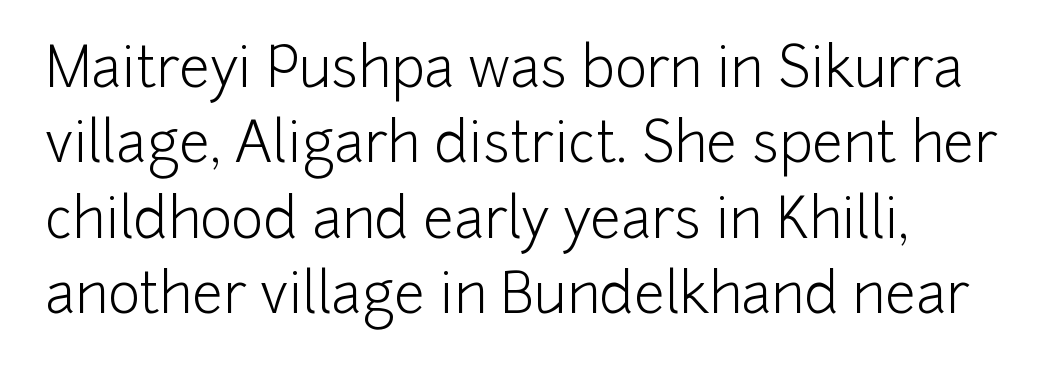
The image shows 55 px light sans-serif type, upright; set normal line spacing (1.37x), normal letter spacing, not underlined; low stroke contrast and a medium x-height.
